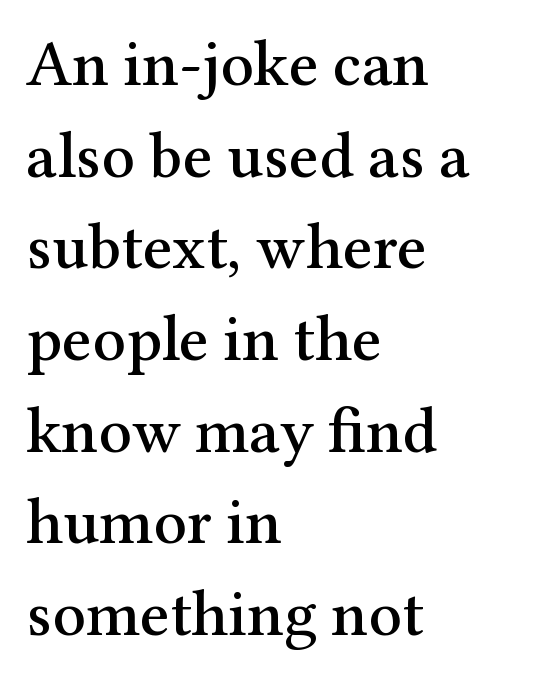
{"serif": "yes", "italic": "no", "width": "normal", "stroke_contrast": "medium", "x_height": "medium", "monospaced": "no", "underline": "no", "align": "left", "line_spacing": "normal", "line_spacing_ratio": 1.41, "letter_spacing": "normal", "letter_spacing_em": 0.0, "glyph_px": 65}
